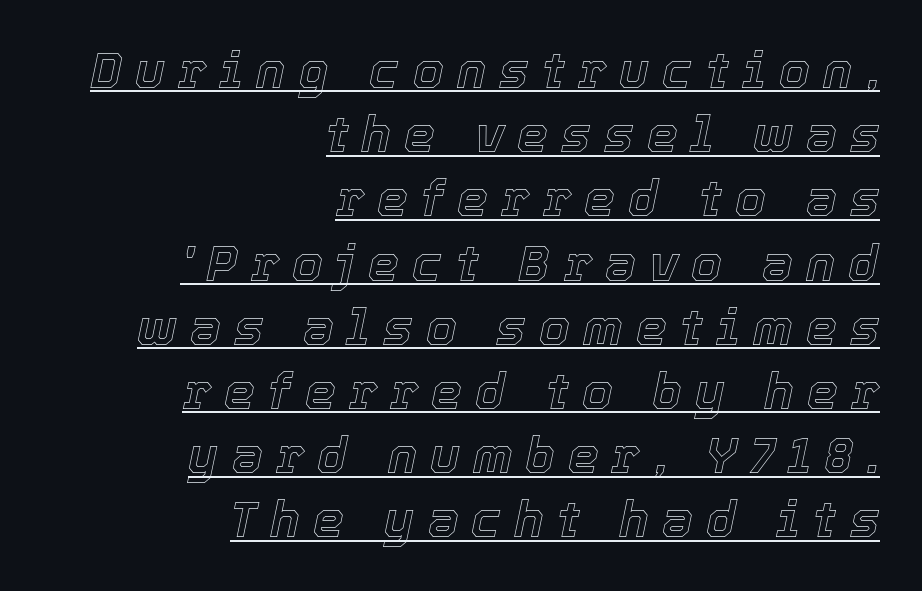
Q: Is the text italic (slanted)? A: Yes, it leans right by about 12 degrees.
Q: Is the text underlined? A: Yes.
Q: How is the paragraph aligned? A: Right-aligned.
Q: Is the spacing between letters normal or unusually wide? A: Unusually wide.
Q: Is the spacing between lines tight, normal or loose? A: Normal.
Q: Width (condensed, normal, or wide)? A: Normal.
Q: x-height? A: Medium.
Q: Monospaced? A: No.
